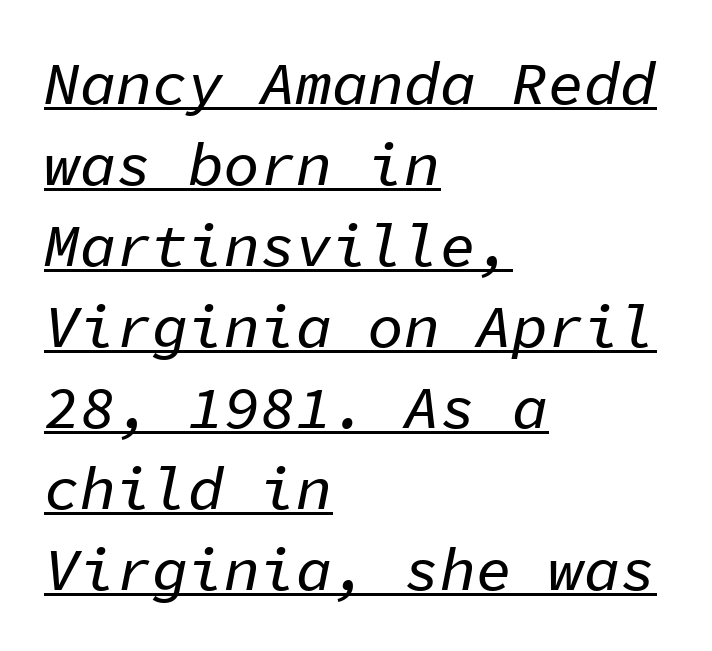
{"italic": "yes", "lean": "right", "slant_degrees": 11, "width": "normal", "stroke_contrast": "low", "x_height": "medium", "monospaced": "yes", "underline": "yes", "align": "left", "line_spacing": "normal", "line_spacing_ratio": 1.35, "letter_spacing": "normal", "letter_spacing_em": 0.0, "glyph_px": 60}
